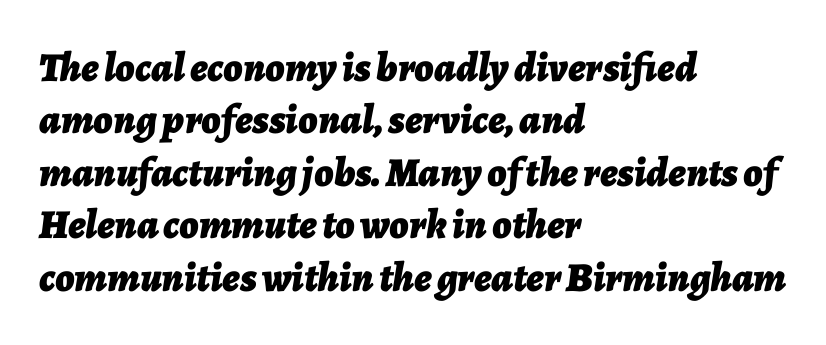
The image shows 41 px bold type, italic (leaning right); set left-aligned, normal line spacing (1.28x), normal letter spacing, not underlined; low stroke contrast and a medium x-height.
